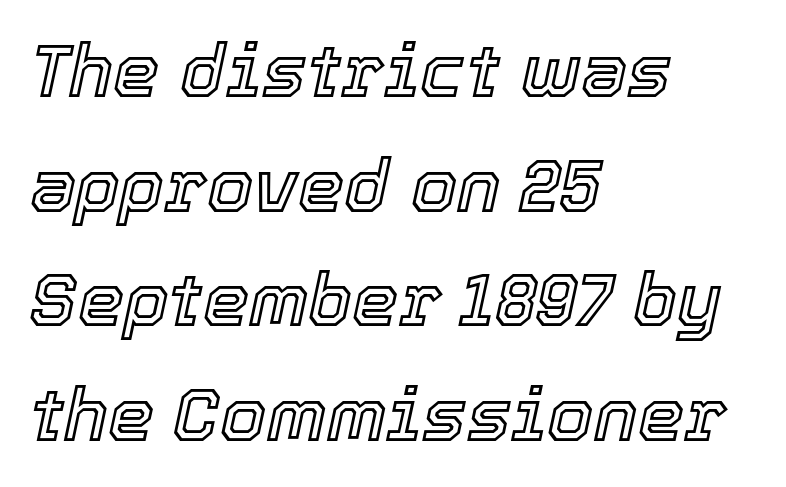
The image shows 74 px text type, italic (leaning right); set left-aligned, normal line spacing (1.55x), normal letter spacing, not underlined; a medium x-height.
